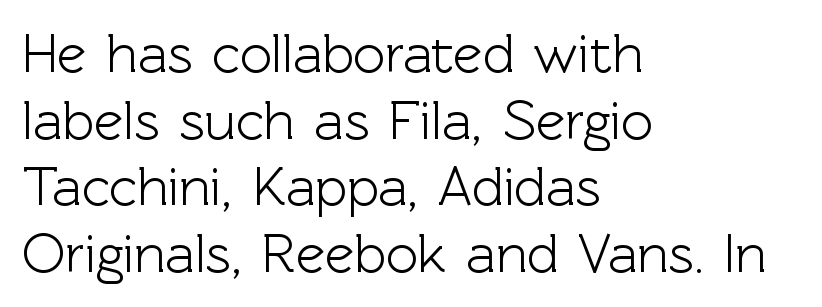
The image shows 55 px sans-serif type, upright; set left-aligned, line spacing 1.21x, normal letter spacing, not underlined; a medium x-height.
